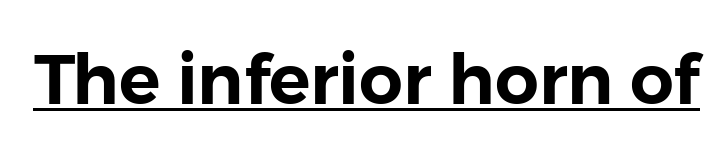
{"serif": "no", "italic": "no", "width": "normal", "stroke_contrast": "low", "x_height": "medium", "monospaced": "no", "underline": "yes", "letter_spacing": "normal", "letter_spacing_em": 0.0, "glyph_px": 69}
